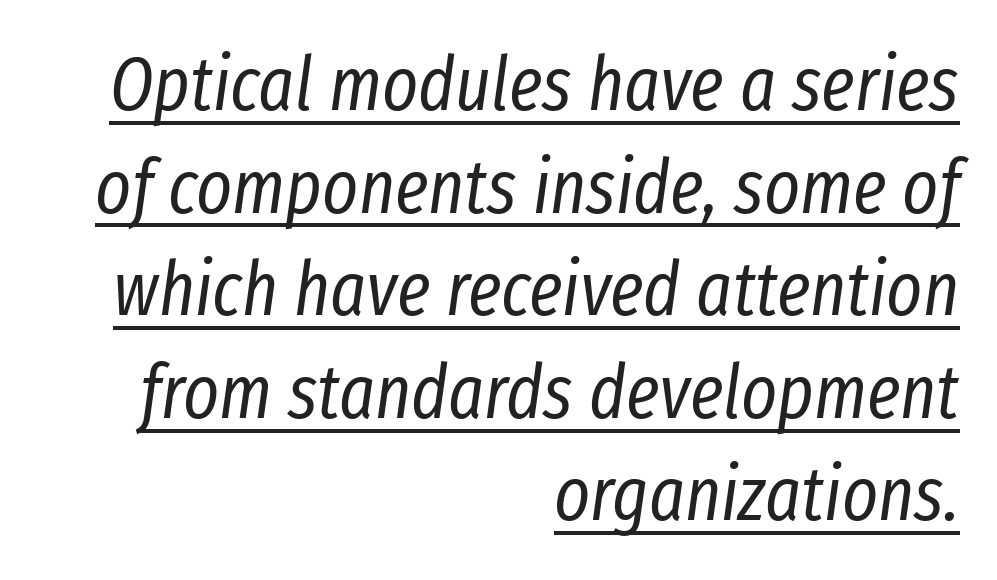
The image shows 76 px regular-weight, condensed type, italic (leaning right); set right-aligned, normal line spacing (1.35x), normal letter spacing, underlined; low stroke contrast and a medium x-height.
